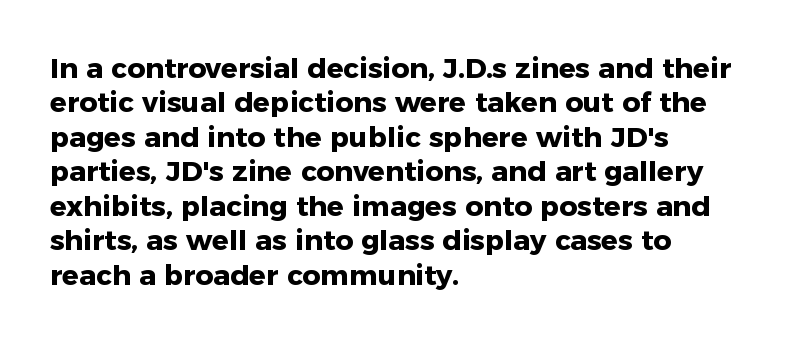
Anything drawn beneath the words? Only blank space. Words appear dense and cohesive because spacing is normal. Regarding serifs, this sample does without them. Line starts are locked; line ends wander.
